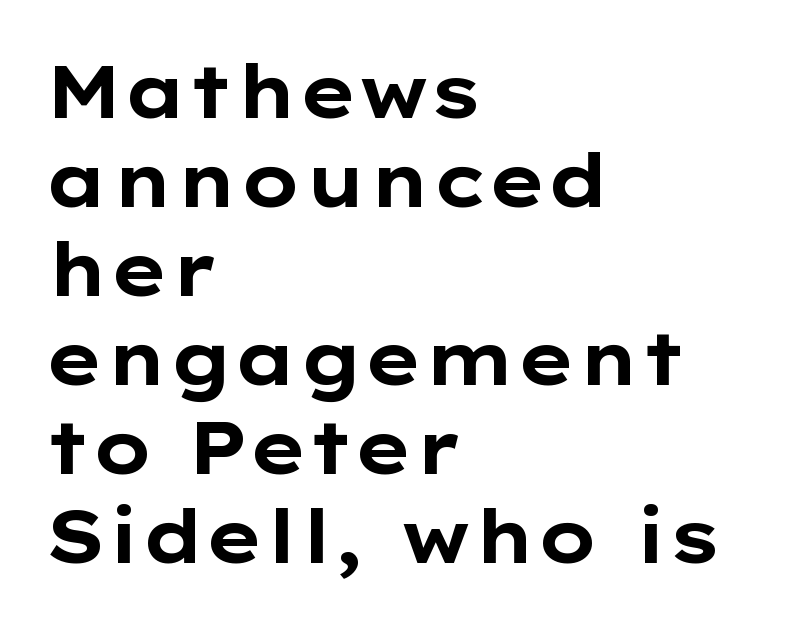
Q: Is the text bold? A: Yes.
Q: Is the text italic (slanted)? A: No, it is upright.
Q: Is the typeface a serif or a sans-serif typeface? A: Sans-serif.
Q: Is the text underlined? A: No.
Q: How is the paragraph aligned? A: Left-aligned.
Q: Is the spacing between letters normal or unusually wide? A: Normal.
Q: Width (condensed, normal, or wide)? A: Wide.
Q: Stroke contrast? A: Low.
Q: x-height? A: Medium.
Q: Monospaced? A: No.
